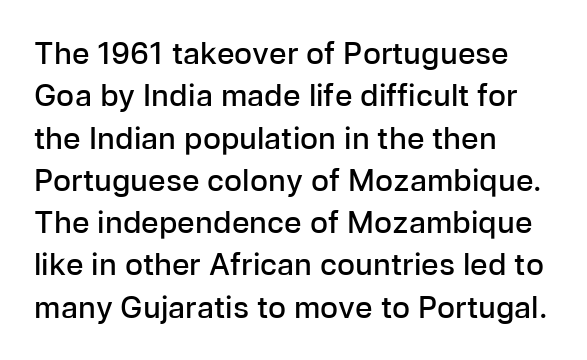
{"serif": "no", "italic": "no", "bold": "semi", "weight": "semibold", "width": "normal", "stroke_contrast": "low", "x_height": "medium", "monospaced": "no", "underline": "no", "align": "left", "line_spacing": "normal", "line_spacing_ratio": 1.41, "letter_spacing": "normal", "letter_spacing_em": 0.0, "glyph_px": 30}
